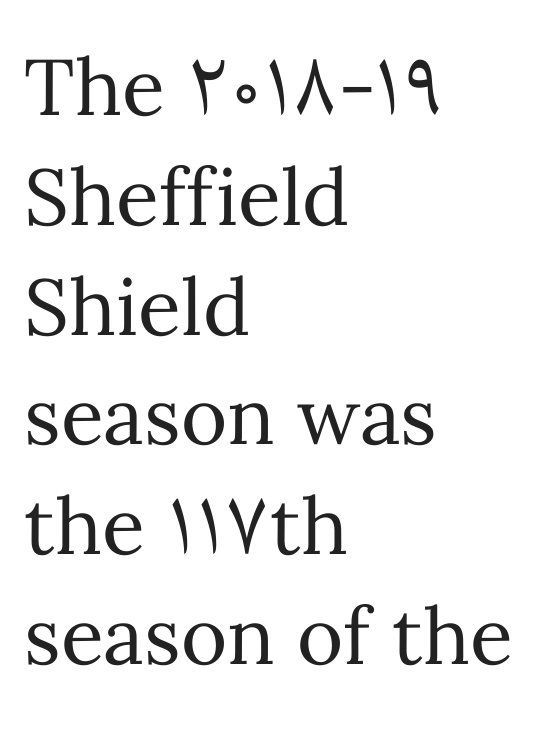
Each row of text sits above clean, open space. The text block is weighted toward the left margin, trailing off unevenly rightward. The space between consecutive lines is moderate. Each stroke keeps to a modest, everyday thickness or less. The specimen reads as upright at a glance.
